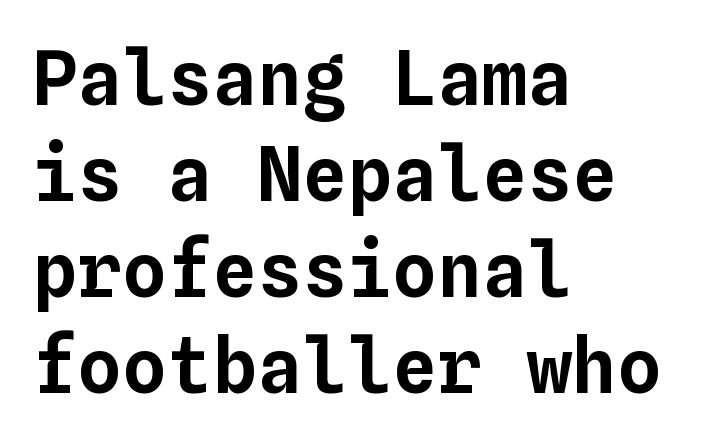
This block has exactly the height ordinary leading produces. The text block is weighted toward the left margin, trailing off unevenly rightward. Tracking here is standard; glyphs follow each other at the usual distance. Note the uniform advance width — an 'i' takes as much space as an 'm'.
